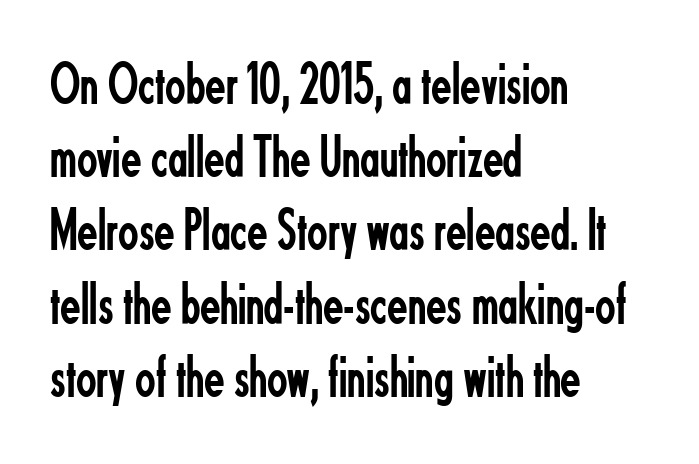
The image shows 60 px regular-weight, condensed sans-serif type, upright; set left-aligned, line spacing 1.22x, normal letter spacing, not underlined; low stroke contrast and a small x-height.
